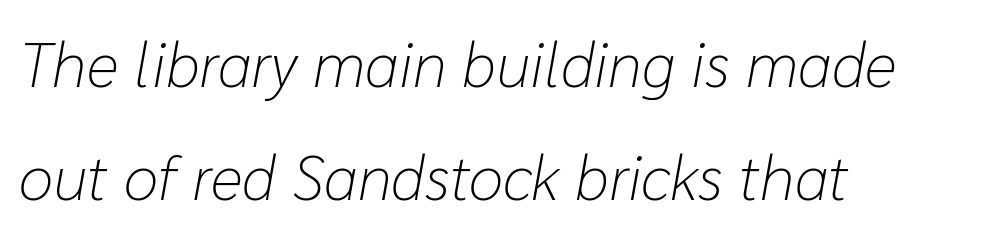
{"italic": "yes", "lean": "right", "slant_degrees": 10, "bold": "no", "weight": "light", "width": "normal", "stroke_contrast": "low", "x_height": "medium", "monospaced": "no", "underline": "no", "align": "left", "line_spacing_ratio": 1.8, "letter_spacing": "normal", "letter_spacing_em": 0.0, "glyph_px": 63}
